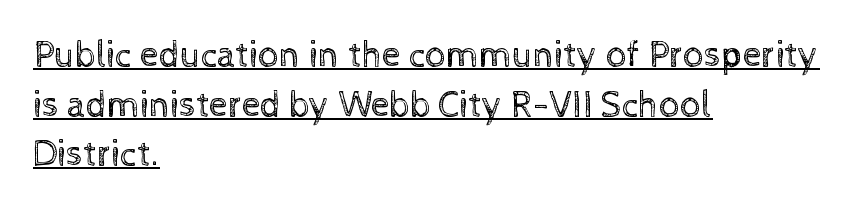
{"italic": "no", "bold": "no", "weight": "regular", "width": "normal", "x_height": "medium", "monospaced": "no", "underline": "yes", "align": "left", "line_spacing": "normal", "line_spacing_ratio": 1.34, "letter_spacing": "normal", "letter_spacing_em": 0.0, "glyph_px": 37}
